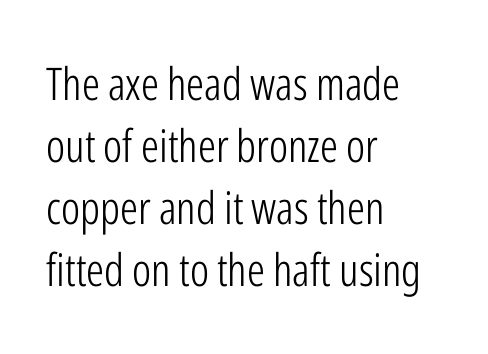
{"serif": "no", "italic": "no", "bold": "no", "weight": "light", "width": "condensed", "stroke_contrast": "low", "x_height": "medium", "monospaced": "no", "underline": "no", "align": "left", "line_spacing": "normal", "line_spacing_ratio": 1.38, "letter_spacing": "normal", "letter_spacing_em": 0.0, "glyph_px": 45}
